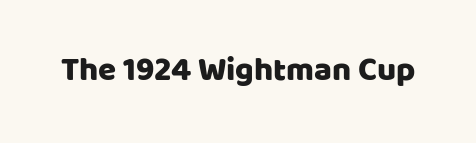
Examine the stroke ends and you'll find no serifs. Spacing verdict: proportional, widths tailored to each character. Do the letters lean? They stand straight. Nothing unusual about the tracking: characters are spaced as the font intends. Type without underlining.
